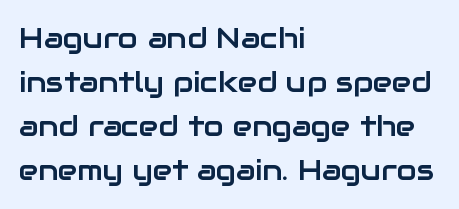
Q: Is the text italic (slanted)? A: No, it is upright.
Q: Is the typeface a serif or a sans-serif typeface? A: Sans-serif.
Q: Is the text underlined? A: No.
Q: How is the paragraph aligned? A: Left-aligned.
Q: Is the spacing between letters normal or unusually wide? A: Normal.
Q: Is the spacing between lines tight, normal or loose? A: Normal.
Q: Width (condensed, normal, or wide)? A: Normal.
Q: Stroke contrast? A: Low.
Q: x-height? A: Medium.
Q: Monospaced? A: No.
